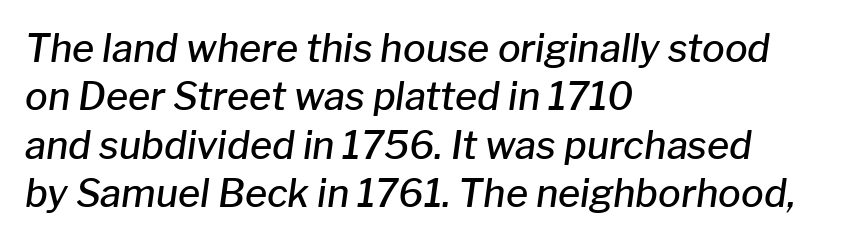
Q: Is the text bold? A: Semi-bold.
Q: Is the text italic (slanted)? A: Yes, it leans right by about 8 degrees.
Q: Is the text underlined? A: No.
Q: How is the paragraph aligned? A: Left-aligned.
Q: Is the spacing between letters normal or unusually wide? A: Normal.
Q: Is the spacing between lines tight, normal or loose? A: Normal.
Q: Width (condensed, normal, or wide)? A: Normal.
Q: Stroke contrast? A: Low.
Q: x-height? A: Medium.
Q: Monospaced? A: No.
